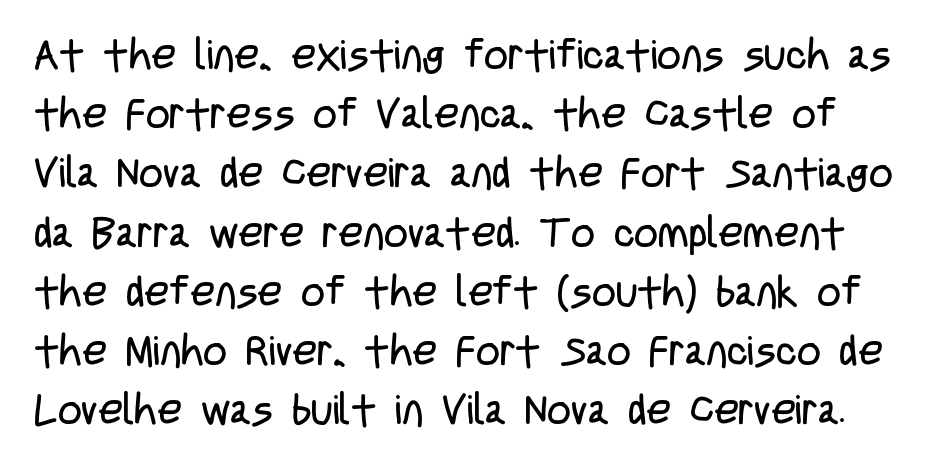
The passage shown is not bold in any degree. No word sits above an underline. Regarding serifs, this sample does without them. This sample has the flowing, uneven cadence of proportional lettering. No extra tracking has been applied to these lines.
